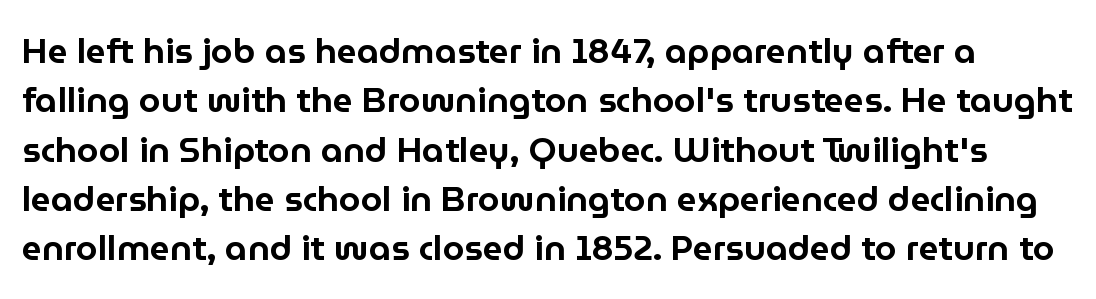
Q: Is the text italic (slanted)? A: No, it is upright.
Q: Is the typeface a serif or a sans-serif typeface? A: Sans-serif.
Q: Is the text underlined? A: No.
Q: Is the spacing between letters normal or unusually wide? A: Normal.
Q: Is the spacing between lines tight, normal or loose? A: Normal.
Q: Width (condensed, normal, or wide)? A: Normal.
Q: Stroke contrast? A: Low.
Q: x-height? A: Medium.
Q: Monospaced? A: No.
